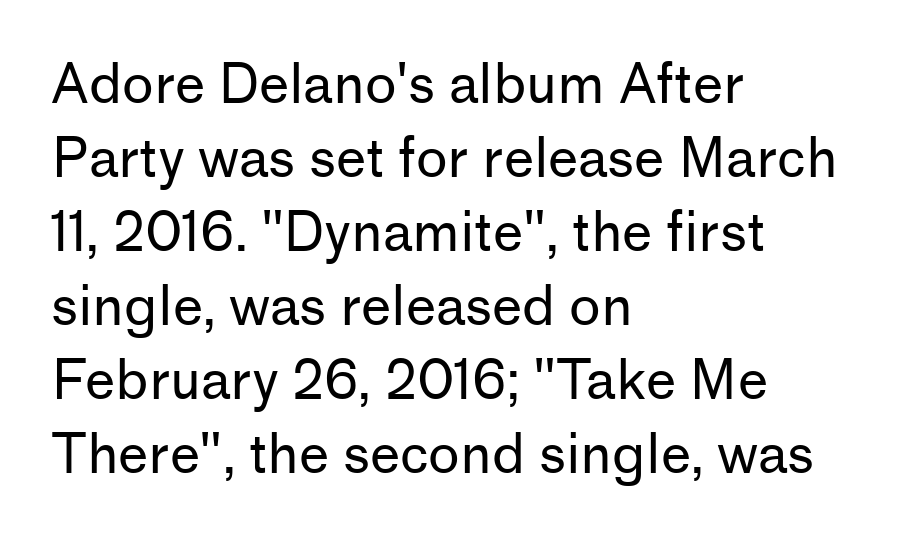
Q: Is the text bold? A: No.
Q: Is the text italic (slanted)? A: No, it is upright.
Q: Is the typeface a serif or a sans-serif typeface? A: Sans-serif.
Q: Is the text underlined? A: No.
Q: How is the paragraph aligned? A: Left-aligned.
Q: Is the spacing between letters normal or unusually wide? A: Normal.
Q: Is the spacing between lines tight, normal or loose? A: Normal.
Q: Width (condensed, normal, or wide)? A: Normal.
Q: Stroke contrast? A: Low.
Q: x-height? A: Medium.
Q: Monospaced? A: No.
